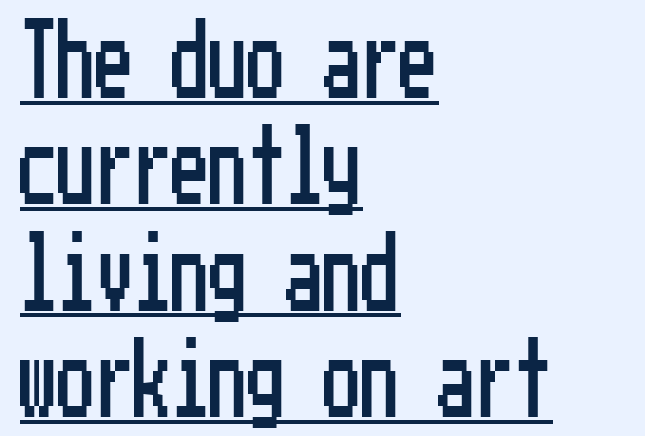
The rendering keeps characters at their native spacing. Leftover space on each line is placed entirely after the last word. Designer's note — italics off, roman on. This block has exactly the height ordinary leading produces. This sample carries an underscore along the baseline area.
